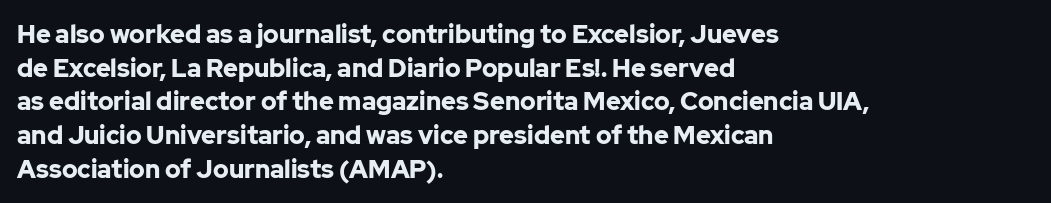
The image shows 25 px bold type, upright; set left-aligned, normal line spacing (1.35x), normal letter spacing, not underlined.
